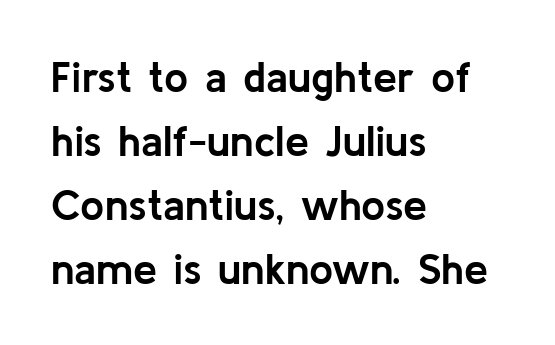
The image shows 43 px semibold sans-serif type, upright; set left-aligned, normal line spacing (1.49x), normal letter spacing, not underlined; low stroke contrast and a medium x-height.
